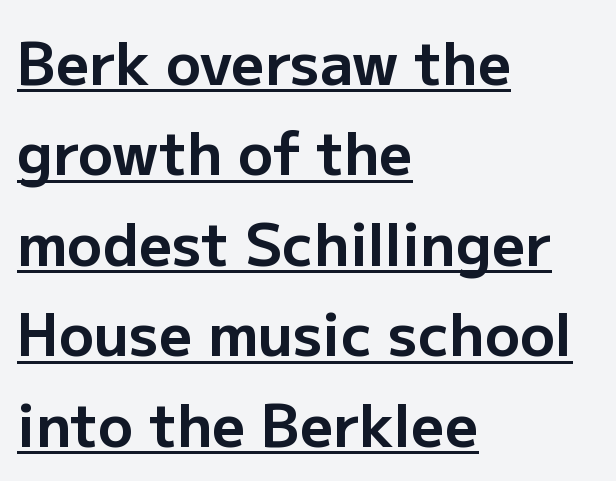
The image shows 58 px bold sans-serif type, upright; set left-aligned, normal line spacing (1.56x), normal letter spacing, underlined; low stroke contrast and a medium x-height.
